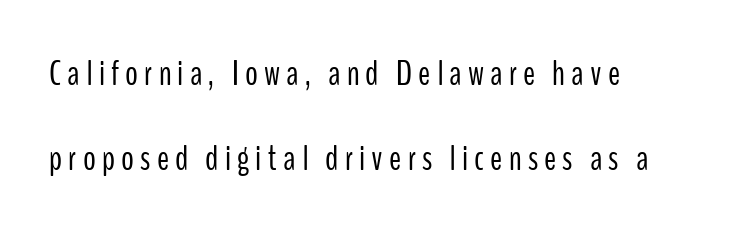
The image shows 36 px light, condensed sans-serif type, upright; set left-aligned, loose line spacing (2.37x), not underlined; low stroke contrast and a medium x-height.
